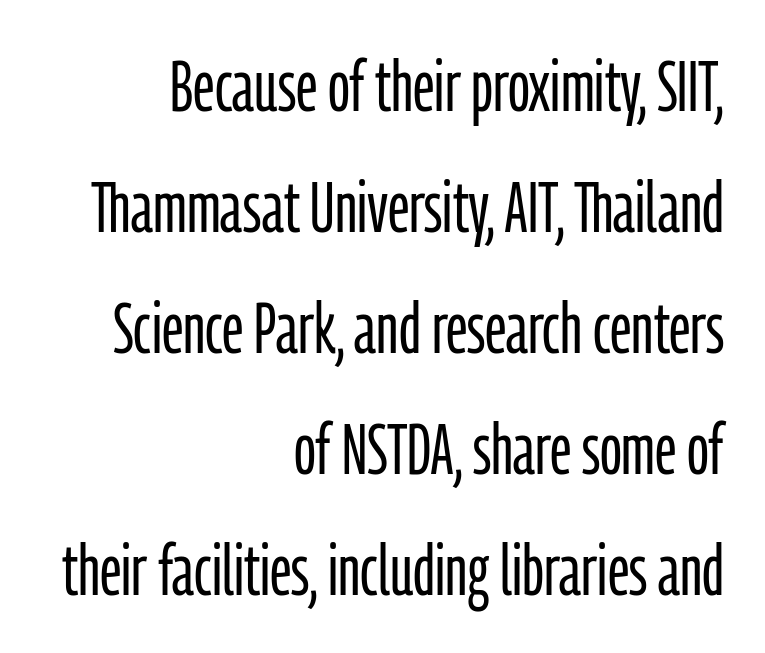
This rendering uses right alignment, leaving the left contour irregular. Characters follow at the spacing the type designer built in. These lines are composed in type without serifs. Ordinary non-slanted type is in use. The string is rendered with underlining switched off. One glance says typical: line gaps are just what's usual.
